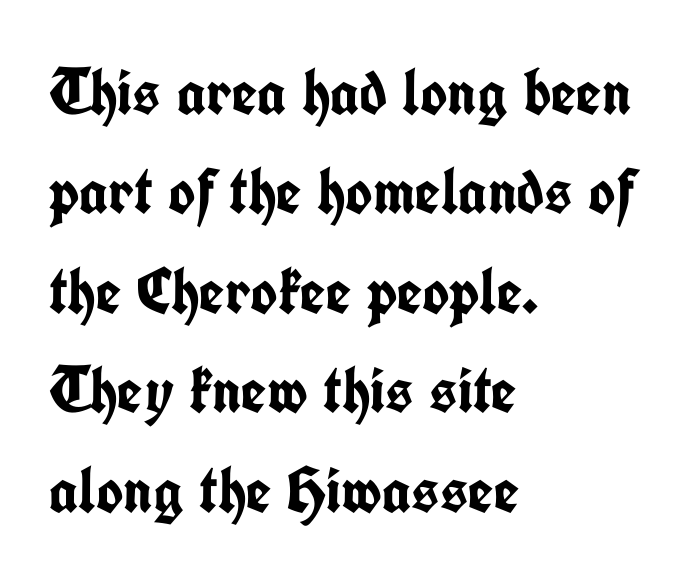
The image shows 65 px semibold, condensed sans-serif type, upright; set left-aligned, normal line spacing (1.53x), normal letter spacing, not underlined; low stroke contrast and a medium x-height.
